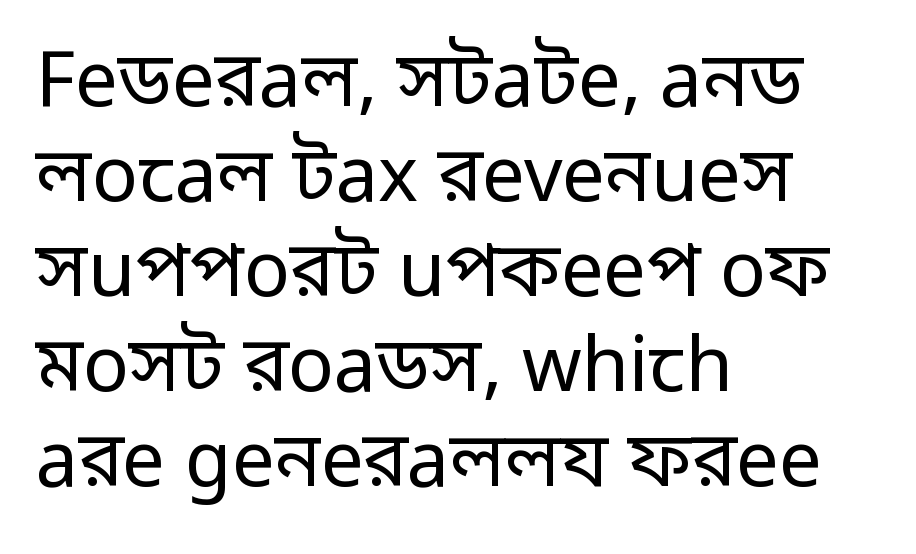
The image shows 76 px regular-weight sans-serif type, upright; set left-aligned, normal line spacing (1.25x), normal letter spacing, not underlined; low stroke contrast and a medium x-height.
